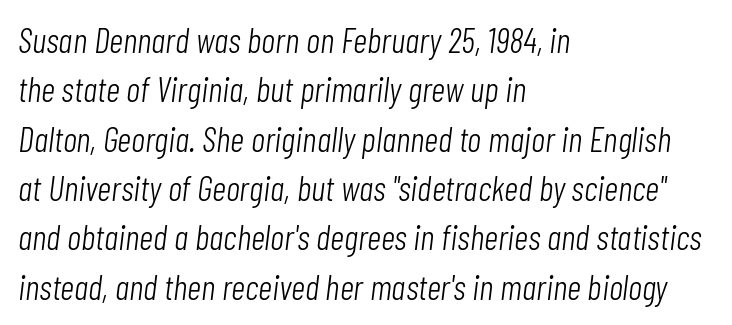
{"italic": "yes", "lean": "right", "slant_degrees": 7, "bold": "no", "weight": "light", "width": "condensed", "stroke_contrast": "low", "x_height": "medium", "monospaced": "no", "underline": "no", "align": "left", "line_spacing": "normal", "line_spacing_ratio": 1.41, "letter_spacing": "normal", "letter_spacing_em": 0.0, "glyph_px": 35}
